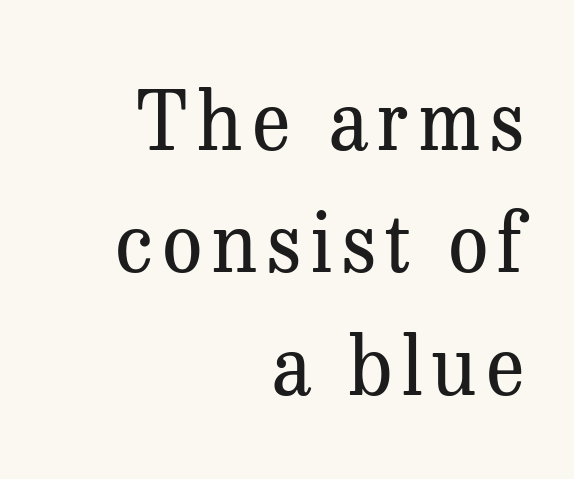
{"serif": "yes", "italic": "no", "bold": "no", "weight": "regular", "width": "normal", "stroke_contrast": "medium", "x_height": "medium", "monospaced": "no", "underline": "no", "align": "right", "line_spacing": "normal", "line_spacing_ratio": 1.53, "glyph_px": 80}
